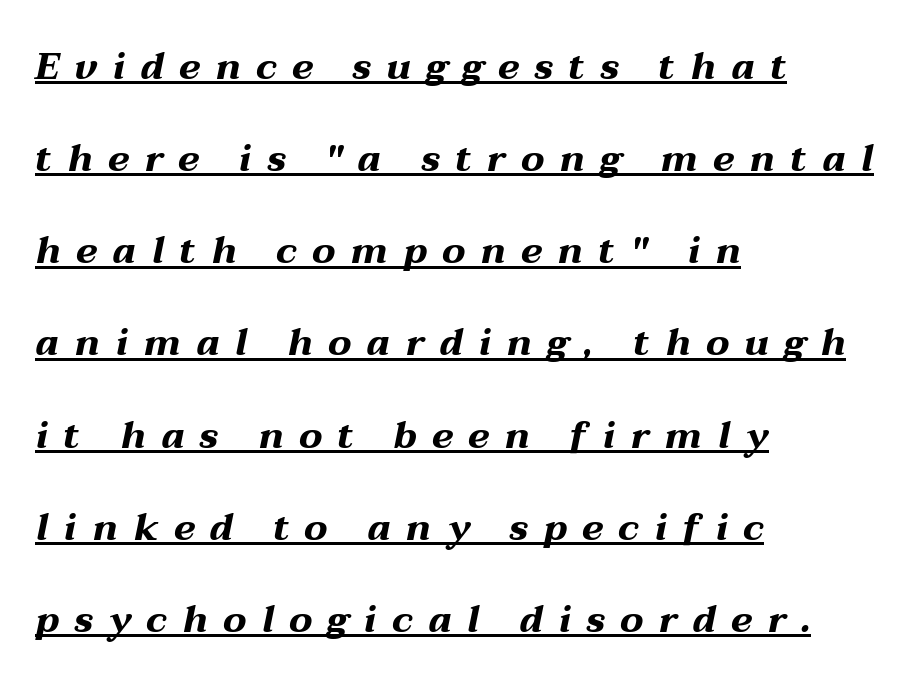
The image shows 37 px bold, wide type, italic (leaning right); set left-aligned, loose line spacing (2.49x), unusually wide letter spacing (+0.41 em), underlined; medium stroke contrast and a medium x-height.
